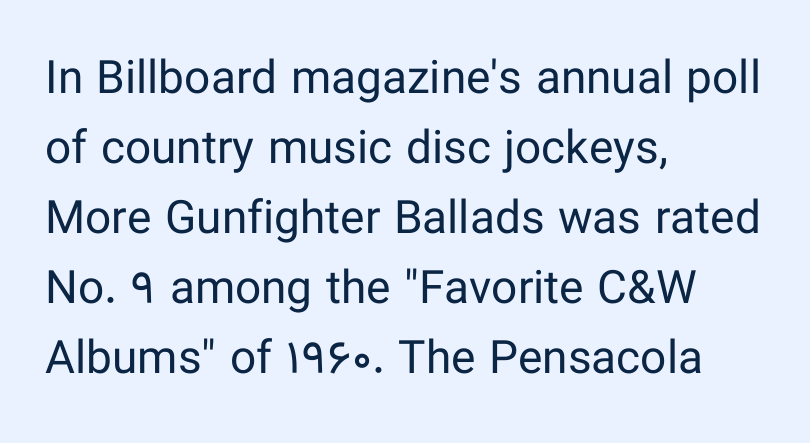
{"serif": "no", "italic": "no", "bold": "no", "weight": "regular", "width": "normal", "stroke_contrast": "low", "x_height": "medium", "monospaced": "no", "underline": "no", "align": "left", "line_spacing": "normal", "line_spacing_ratio": 1.52, "letter_spacing": "normal", "letter_spacing_em": 0.0, "glyph_px": 46}
